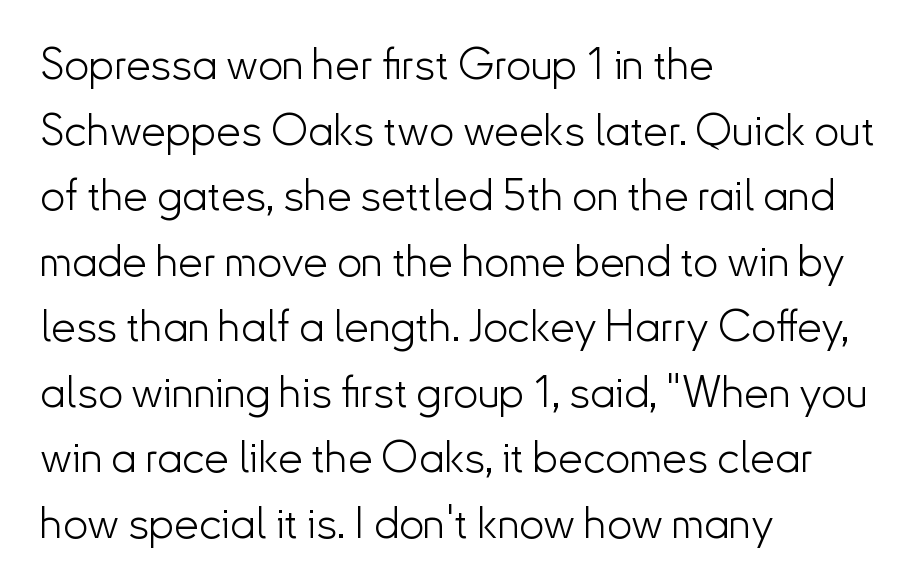
{"serif": "no", "italic": "no", "bold": "no", "weight": "light", "width": "normal", "stroke_contrast": "low", "x_height": "small", "monospaced": "no", "underline": "no", "align": "left", "line_spacing": "normal", "line_spacing_ratio": 1.49, "letter_spacing": "normal", "letter_spacing_em": 0.0, "glyph_px": 44}
